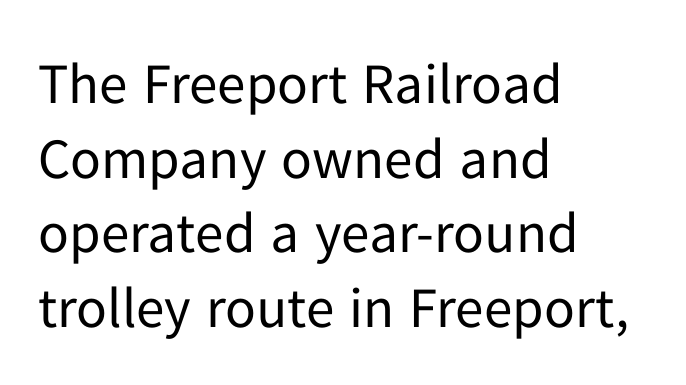
The image shows 57 px regular-weight sans-serif type, upright; set left-aligned, normal line spacing (1.31x), normal letter spacing, not underlined; low stroke contrast and a medium x-height.
